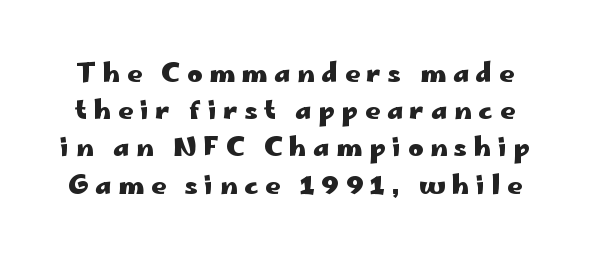
No word sits above an underline. Summary of vertical rhythm: regular, with standard interline spacing. You can tell it's not italic because the verticals are truly vertical. Observe the wide spacing: letters keep a clear distance from each other. Typographic density is high because the face is bold.
